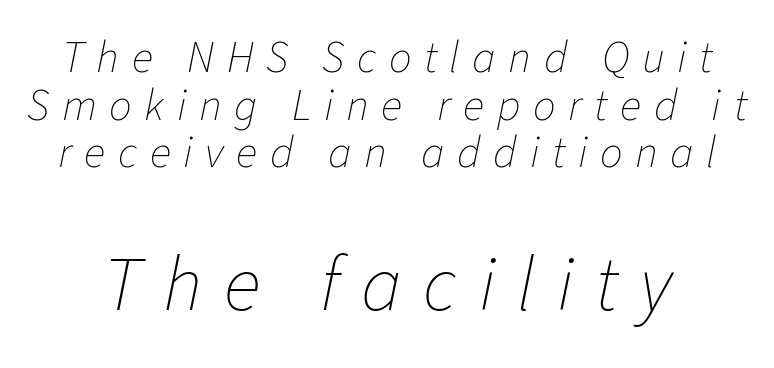
{"italic": "yes", "lean": "right", "slant_degrees": 11, "bold": "no", "weight": "thin", "width": "normal", "stroke_contrast": "low", "x_height": "medium", "monospaced": "no", "underline": "no", "line_spacing": "tight", "line_spacing_ratio": 1.06, "letter_spacing": "wide", "letter_spacing_em": 0.28, "larger_block": "second", "size_ratio": 1.73, "glyph_px": 78}
